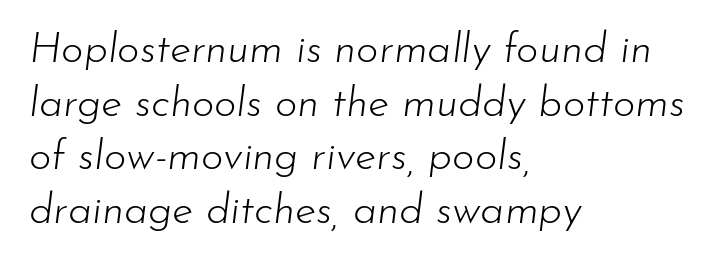
The image shows 43 px light type, italic (leaning right); set left-aligned, normal line spacing (1.25x), normal letter spacing, not underlined; low stroke contrast and a small x-height.
